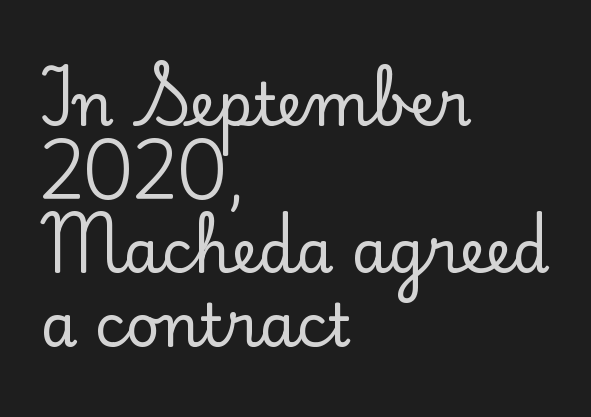
The image shows 59 px serif type, upright; set left-aligned, normal line spacing (1.25x), normal letter spacing, not underlined; low stroke contrast and a small x-height.
